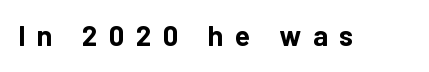
Q: Is the text bold? A: Yes.
Q: Is the text italic (slanted)? A: No, it is upright.
Q: Is the typeface a serif or a sans-serif typeface? A: Sans-serif.
Q: Is the text underlined? A: No.
Q: Is the spacing between letters normal or unusually wide? A: Unusually wide.
Q: Width (condensed, normal, or wide)? A: Normal.
Q: Stroke contrast? A: Low.
Q: x-height? A: Medium.
Q: Monospaced? A: No.
